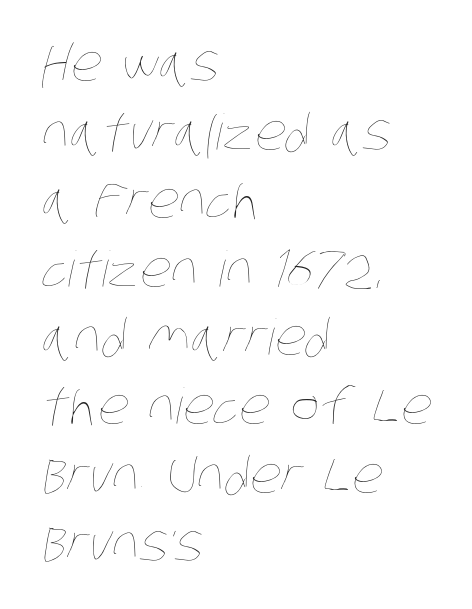
Q: Is the text bold? A: No.
Q: Is the text underlined? A: No.
Q: How is the paragraph aligned? A: Left-aligned.
Q: Is the spacing between letters normal or unusually wide? A: Normal.
Q: Is the spacing between lines tight, normal or loose? A: Normal.
Q: Width (condensed, normal, or wide)? A: Condensed.
Q: Stroke contrast? A: Low.
Q: x-height? A: Large.
Q: Monospaced? A: No.
